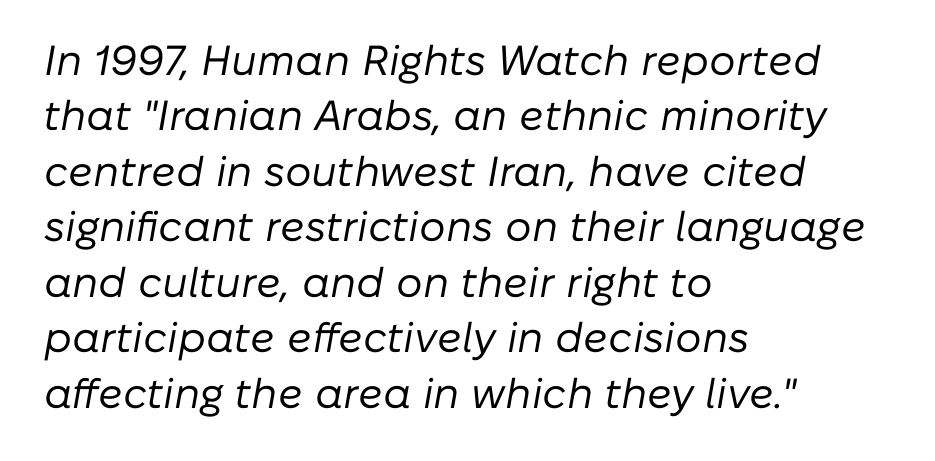
Honestly, the row spacing looks completely unremarkable. Unbolded letterforms with no extra heft. The rendering anchors every line to the left-hand side. Do the characters align in a grid? No, the font is proportional. The rendering keeps characters at their native spacing. A bare baseline throughout the passage.
